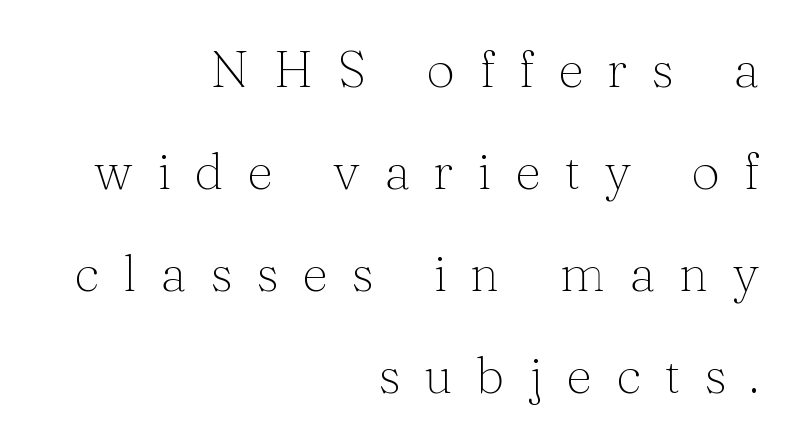
A typesetter would call this proportional, since set widths differ per character. Only glyphs here, with clear space below each row. Right-aligned paragraph, ragged on the left. Do the letters lean? They stand straight.
